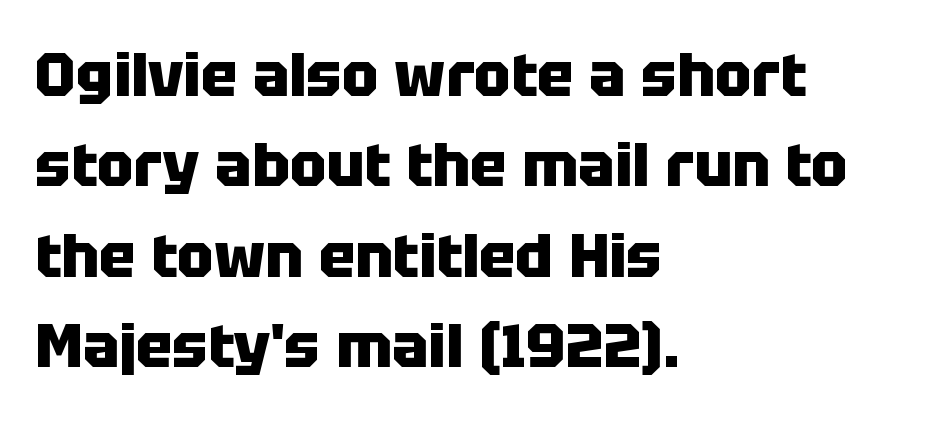
Q: Is the text bold? A: Yes.
Q: Is the text italic (slanted)? A: No, it is upright.
Q: Is the typeface a serif or a sans-serif typeface? A: Sans-serif.
Q: Is the text underlined? A: No.
Q: How is the paragraph aligned? A: Left-aligned.
Q: Is the spacing between letters normal or unusually wide? A: Normal.
Q: Is the spacing between lines tight, normal or loose? A: Normal.
Q: Width (condensed, normal, or wide)? A: Normal.
Q: Stroke contrast? A: Low.
Q: x-height? A: Large.
Q: Monospaced? A: No.
